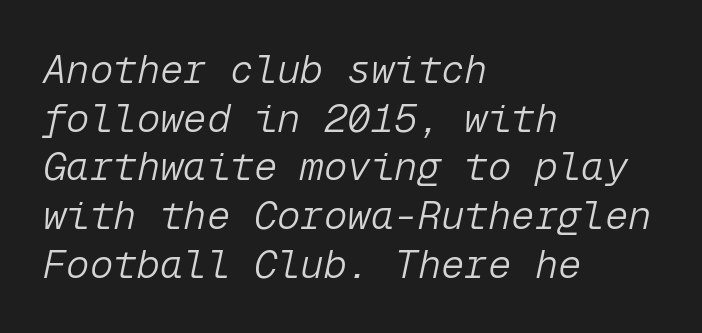
{"italic": "yes", "lean": "right", "slant_degrees": 12, "bold": "no", "weight": "light", "width": "normal", "stroke_contrast": "low", "x_height": "medium", "monospaced": "yes", "underline": "no", "align": "left", "line_spacing": "normal", "line_spacing_ratio": 1.25, "letter_spacing": "normal", "letter_spacing_em": 0.0, "glyph_px": 39}
